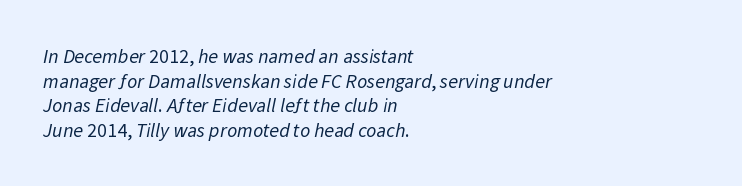
{"bold": "no", "underline": "no", "align": "left", "line_spacing_ratio": 1.23, "letter_spacing": "normal", "letter_spacing_em": 0.0, "glyph_px": 20}
